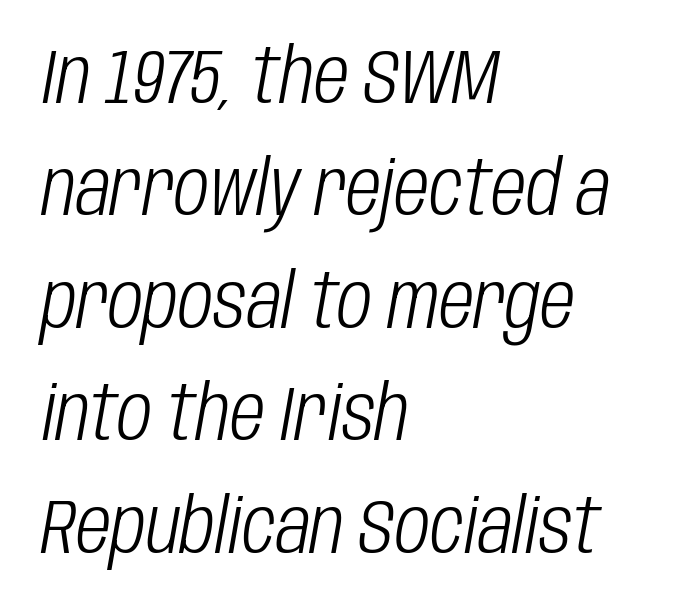
{"italic": "yes", "lean": "right", "slant_degrees": 10, "bold": "no", "weight": "light", "width": "condensed", "stroke_contrast": "low", "x_height": "large", "monospaced": "no", "underline": "no", "align": "left", "line_spacing": "normal", "line_spacing_ratio": 1.48, "letter_spacing": "normal", "letter_spacing_em": 0.0, "glyph_px": 76}
